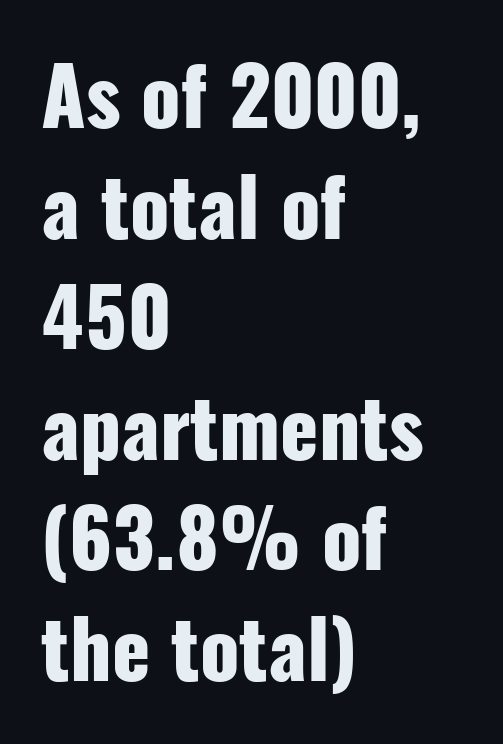
The image shows 79 px heavy, condensed sans-serif type, upright; set left-aligned, normal line spacing (1.4x), normal letter spacing, not underlined; low stroke contrast and a medium x-height.
